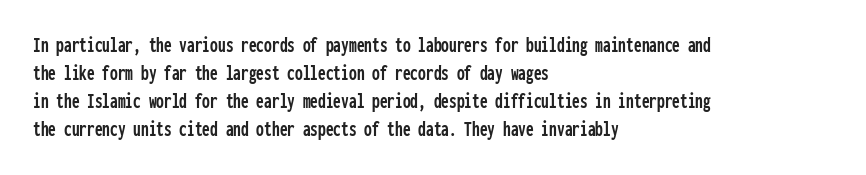
The image shows 22 px text type, upright; set left-aligned, normal line spacing (1.28x), normal letter spacing, not underlined.
